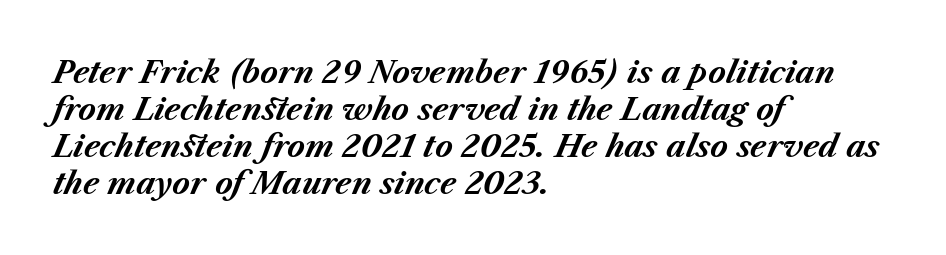
The image shows 30 px bold type, italic (leaning right); set left-aligned, line spacing 1.23x, normal letter spacing, not underlined; medium stroke contrast and a medium x-height.
